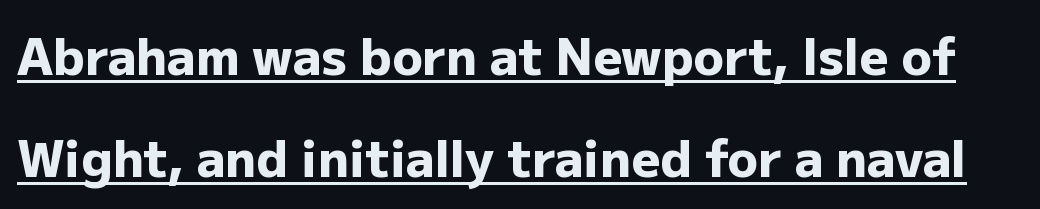
{"serif": "no", "italic": "no", "bold": "yes", "weight": "heavy", "width": "normal", "stroke_contrast": "low", "x_height": "medium", "monospaced": "no", "underline": "yes", "line_spacing": "loose", "line_spacing_ratio": 2.04, "letter_spacing": "normal", "letter_spacing_em": 0.0, "glyph_px": 50}
